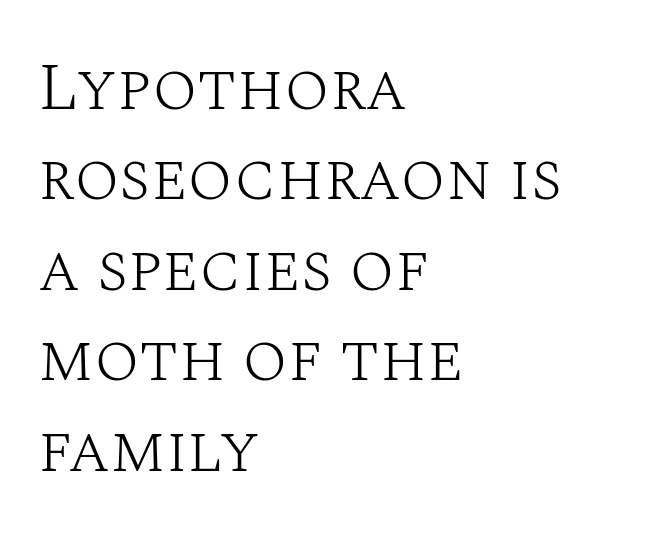
The image shows 67 px light serif type, upright; set left-aligned, normal line spacing (1.35x), normal letter spacing, not underlined; medium stroke contrast and a large x-height.
